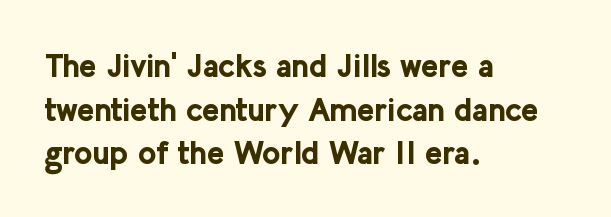
Look at the stroke-to-counter ratio: heavy, a bold. If you drew a line through each stem, it would be perfectly vertical. The space between consecutive lines is moderate. Honestly, the letter spacing is just normal — you wouldn't notice it.
